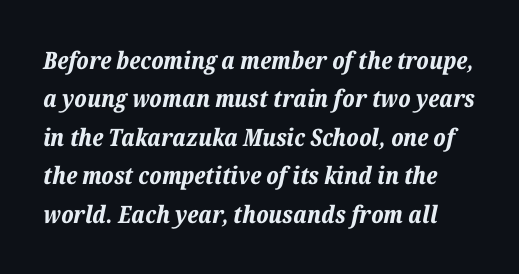
The image shows 24 px bold type, italic (leaning right); set normal line spacing (1.6x), normal letter spacing, not underlined.
